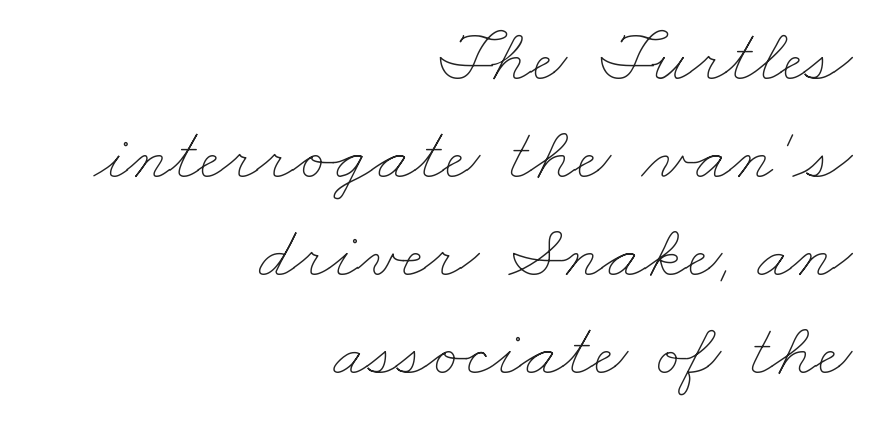
The image shows 76 px thin, wide type; set right-aligned, normal line spacing (1.29x), normal letter spacing, not underlined; low stroke contrast and a small x-height.
